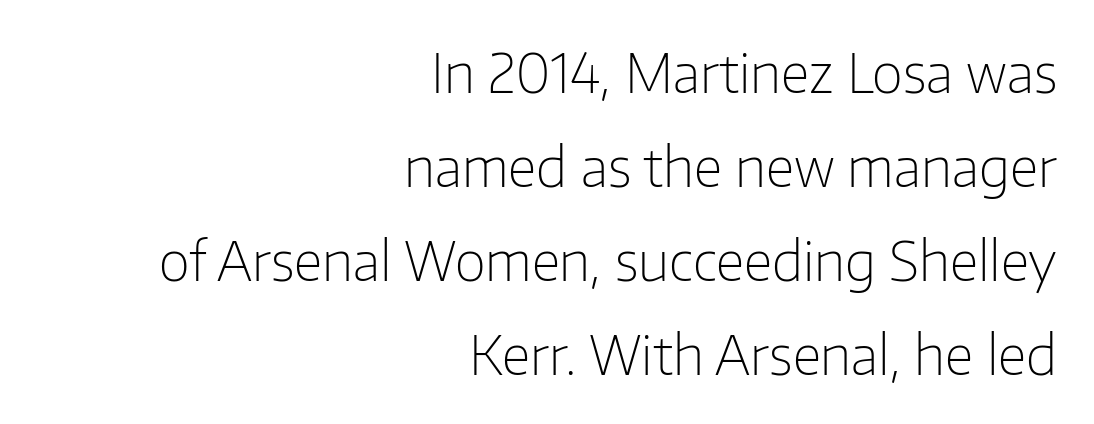
Q: Is the text bold? A: No.
Q: Is the text italic (slanted)? A: No, it is upright.
Q: Is the typeface a serif or a sans-serif typeface? A: Sans-serif.
Q: Is the text underlined? A: No.
Q: How is the paragraph aligned? A: Right-aligned.
Q: Is the spacing between letters normal or unusually wide? A: Normal.
Q: Width (condensed, normal, or wide)? A: Normal.
Q: Stroke contrast? A: Low.
Q: x-height? A: Medium.
Q: Monospaced? A: No.
